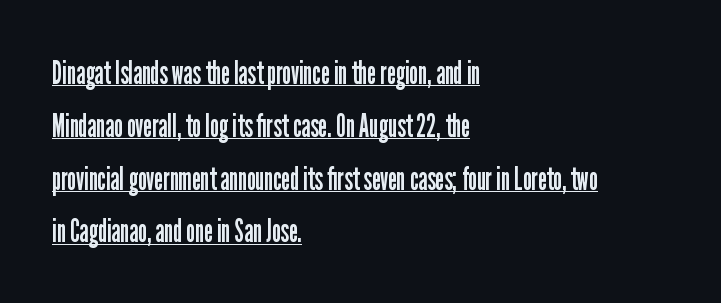
The strokes are not fattened; the text isn't bold. Underlined type. Italic? Not at all — the glyphs are vertical. Leftover space on each line is placed entirely after the last word.
